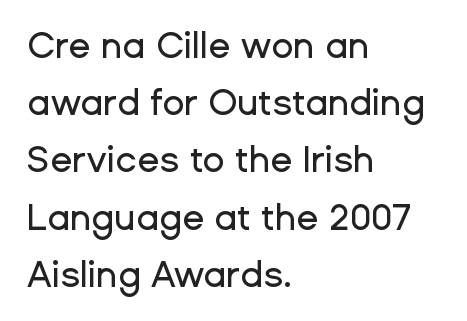
Q: Is the text italic (slanted)? A: No, it is upright.
Q: Is the typeface a serif or a sans-serif typeface? A: Sans-serif.
Q: Is the text underlined? A: No.
Q: How is the paragraph aligned? A: Left-aligned.
Q: Is the spacing between letters normal or unusually wide? A: Normal.
Q: Is the spacing between lines tight, normal or loose? A: Normal.
Q: Width (condensed, normal, or wide)? A: Normal.
Q: Stroke contrast? A: Low.
Q: x-height? A: Medium.
Q: Monospaced? A: No.
